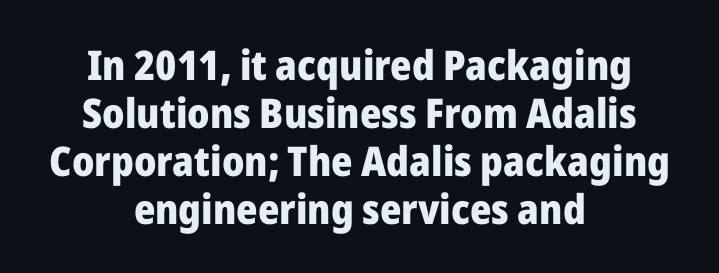
{"serif": "no", "italic": "no", "bold": "yes", "weight": "heavy", "width": "normal", "stroke_contrast": "low", "x_height": "medium", "monospaced": "no", "underline": "no", "align": "center", "line_spacing_ratio": 1.17, "letter_spacing": "normal", "letter_spacing_em": 0.0, "glyph_px": 41}
